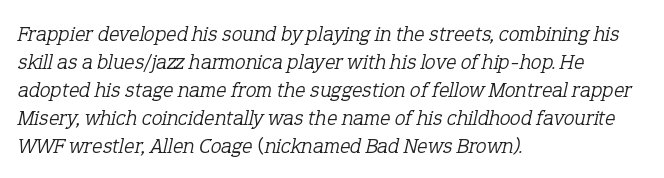
These glyphs show unthickened strokes, regular width or finer. Characters are canted at an angle relative to the baseline's perpendicular. The rendering anchors every line to the left-hand side. Leading matches the norm, producing a regular column. The passage shown has conventional tracking throughout. Quick note: underline off.
